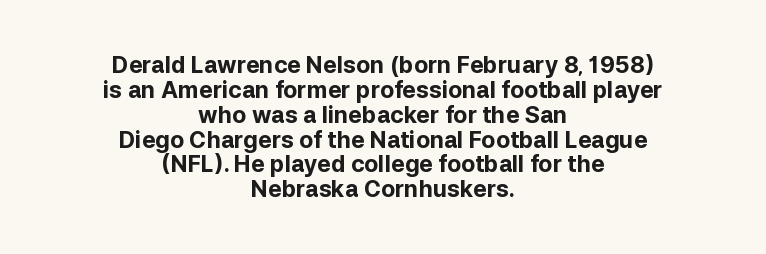
{"italic": "no", "bold": "yes", "underline": "no", "align": "center", "line_spacing": "tight", "line_spacing_ratio": 1.08, "letter_spacing": "normal", "letter_spacing_em": 0.0, "glyph_px": 23}
